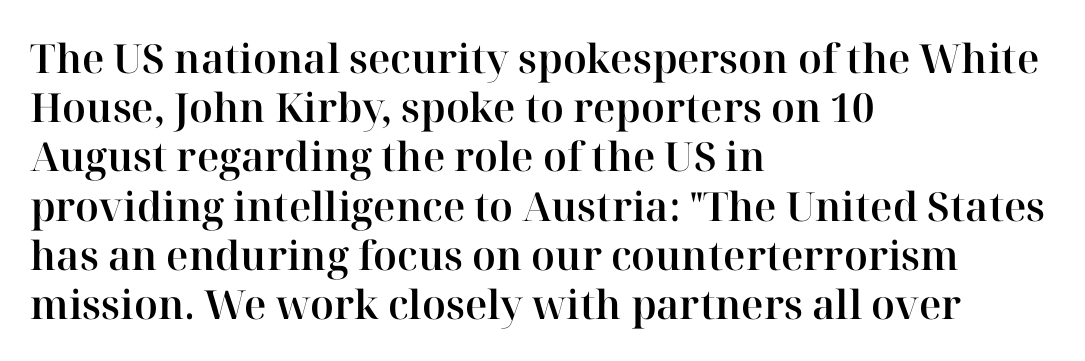
The setting favours the left margin, as ordinary paragraphs usually do. A typesetter would call this proportional, since set widths differ per character. Only glyphs here, with clear space below each row. Students, note that the glyphs here touch the page at normal intervals. This rendering employs a face with finishing strokes, i.e., a serif. A roman cut, with each character standing at attention.
